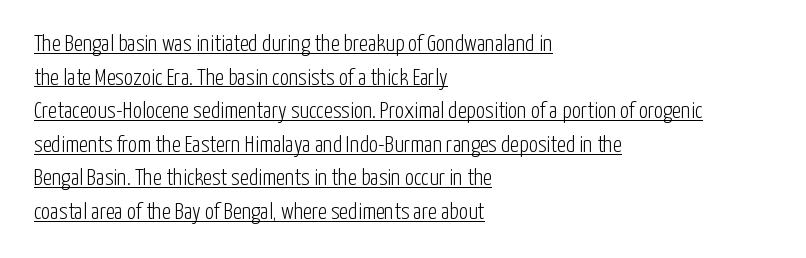
{"italic": "no", "bold": "no", "underline": "yes", "align": "left", "line_spacing": "normal", "line_spacing_ratio": 1.46, "letter_spacing": "normal", "letter_spacing_em": 0.0, "glyph_px": 23}
